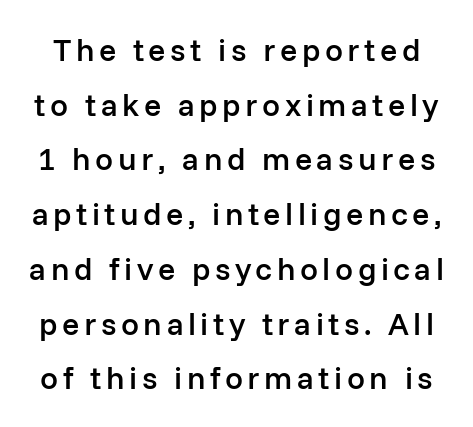
Q: Is the text bold? A: Semi-bold.
Q: Is the text italic (slanted)? A: No, it is upright.
Q: Is the typeface a serif or a sans-serif typeface? A: Sans-serif.
Q: Is the text underlined? A: No.
Q: Width (condensed, normal, or wide)? A: Normal.
Q: Stroke contrast? A: Low.
Q: x-height? A: Medium.
Q: Monospaced? A: No.
